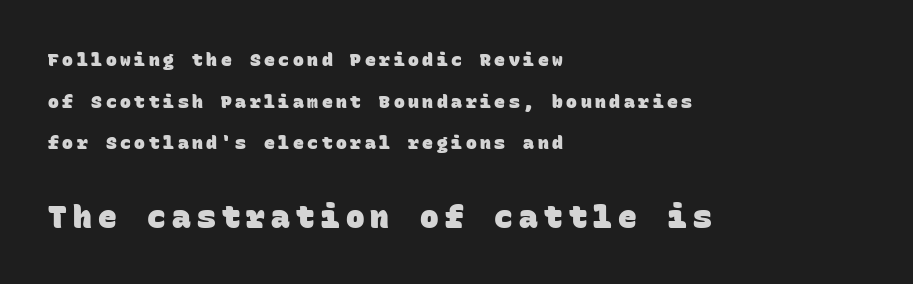
The image shows 31 px heavy sans-serif type, monospaced; set left-aligned, loose line spacing (2.31x), unusually wide letter spacing (+0.2 em), not underlined; the second (bottom) block is 1.72x larger; low stroke contrast and a large x-height.
